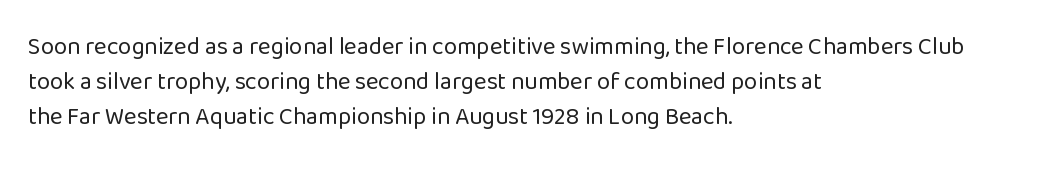
{"italic": "no", "bold": "no", "underline": "no", "align": "left", "line_spacing": "normal", "line_spacing_ratio": 1.46, "letter_spacing": "normal", "letter_spacing_em": 0.0, "glyph_px": 24}
